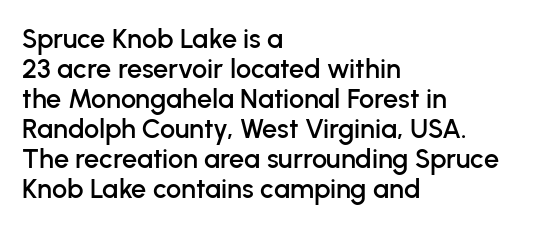
The image shows 27 px text type, upright; set left-aligned, tight line spacing (1.11x), normal letter spacing, not underlined.
